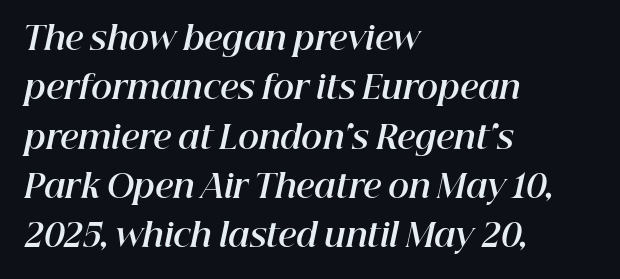
The image shows 32 px bold type, italic (leaning right); set left-aligned, normal line spacing (1.54x), normal letter spacing, not underlined; high stroke contrast and a medium x-height.
